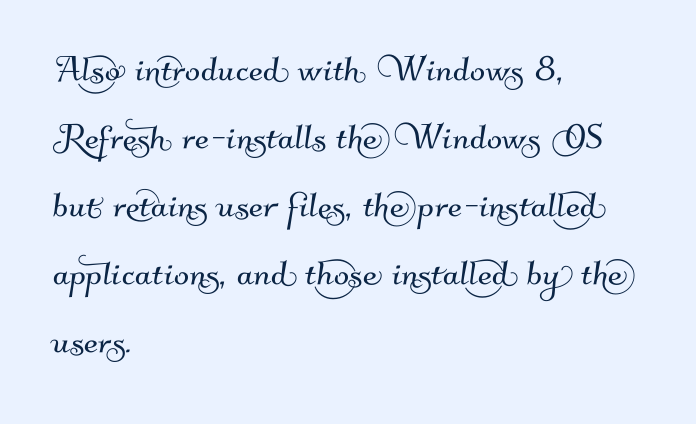
The image shows 45 px sans-serif type; set left-aligned, normal line spacing (1.51x), normal letter spacing, not underlined; medium stroke contrast and a small x-height.
